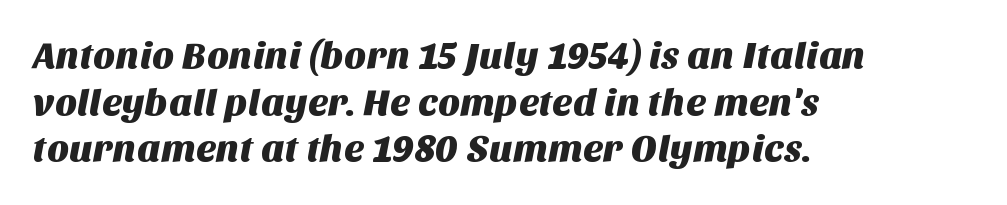
These lines are set flush left with a ragged right edge. You could not count columns in this text — the font is proportionally spaced. Grotesque or geometric, the face here clearly has no serifs. Each row of text sits above clean, open space. The line texture is even and compact thanks to regular tracking.
